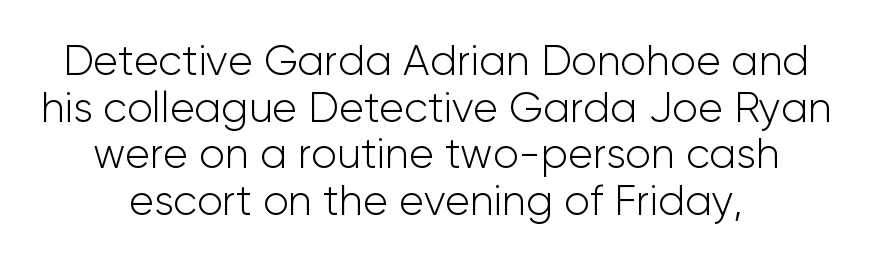
A typesetter would call this zero additional tracking. A bare baseline throughout the passage. The glyphs in this specimen are sans serif. The characters are drawn with everyday or finer stroke widths.
